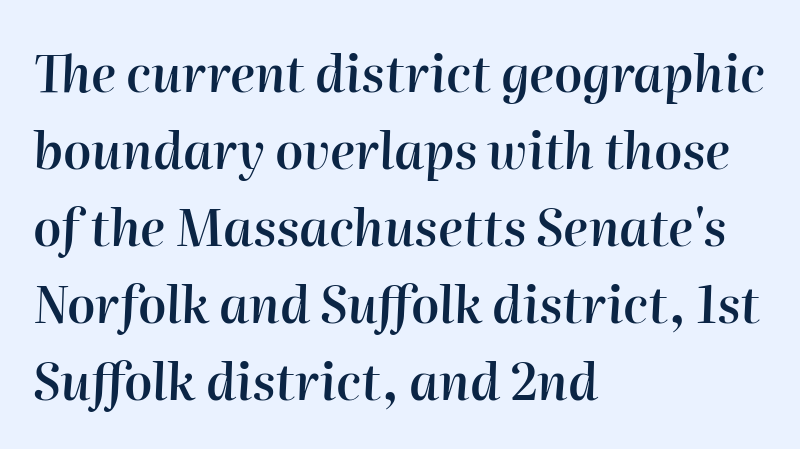
Glyph-to-glyph distance matches everyday printed text. Rule under the text: the space is simply empty. This sample has the flowing, uneven cadence of proportional lettering. What's the leading like? Ordinary, nothing unusual.
